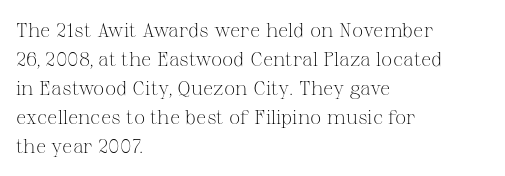
{"italic": "no", "bold": "no", "underline": "no", "align": "left", "line_spacing": "normal", "line_spacing_ratio": 1.45, "letter_spacing": "normal", "letter_spacing_em": 0.0, "glyph_px": 20}
